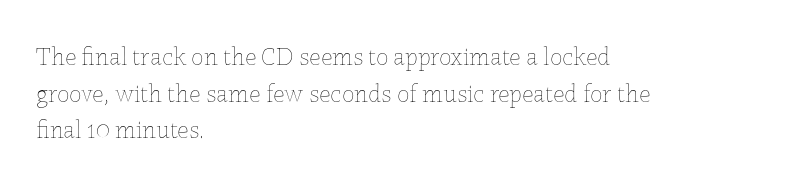
Weight: in the light-to-regular range. In CSS terms this would be text-align: left. The letters stand straight up with perfectly vertical stems. Each new line begins a customary step beneath the previous one. Characters follow at the spacing the type designer built in.
